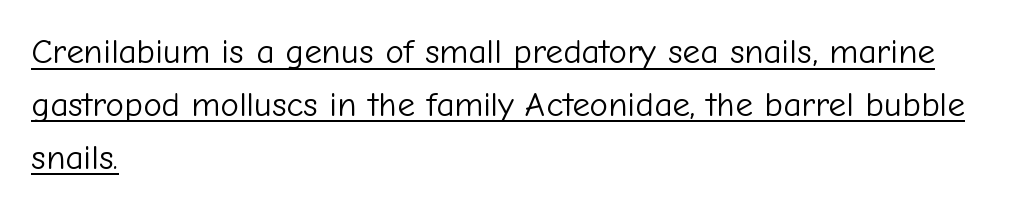
Weight: regular or lighter. Where is the straight margin? On the left. Here the designer chose a conventional face with non-uniform glyph widths. Quick note: not italic, upright. Quick note: interline space is typical. The font family rendered here belongs to the sans-serif group.
